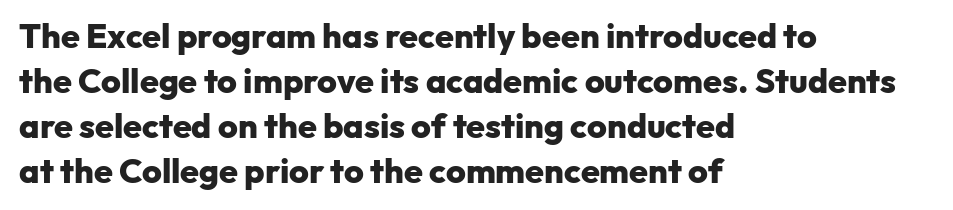
The image shows 34 px heavy sans-serif type, upright; set left-aligned, normal line spacing (1.32x), normal letter spacing, not underlined; low stroke contrast and a medium x-height.
